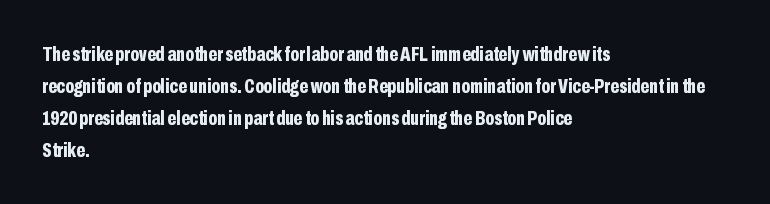
The type sits square on the baseline with zero lean. Summary of weight: heavy, a full bold. Interline gaps are of average width in this sample. The type is set solid horizontally, with unmodified tracking. Underline: absent.
